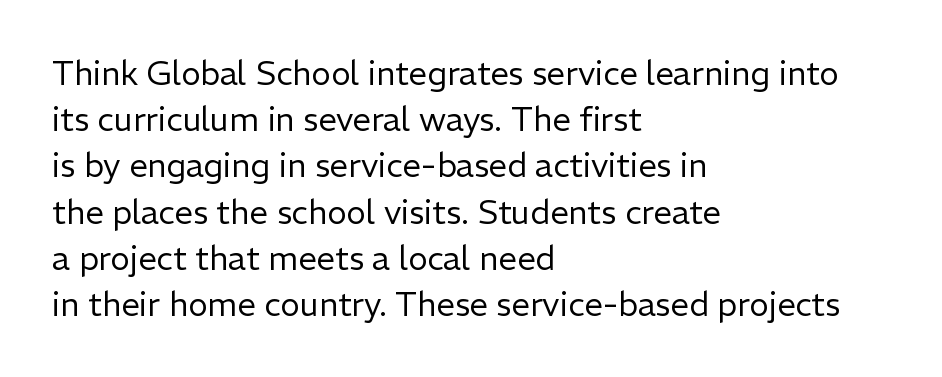
The image shows 33 px regular-weight sans-serif type, upright; set left-aligned, normal line spacing (1.4x), normal letter spacing, not underlined; low stroke contrast and a medium x-height.
